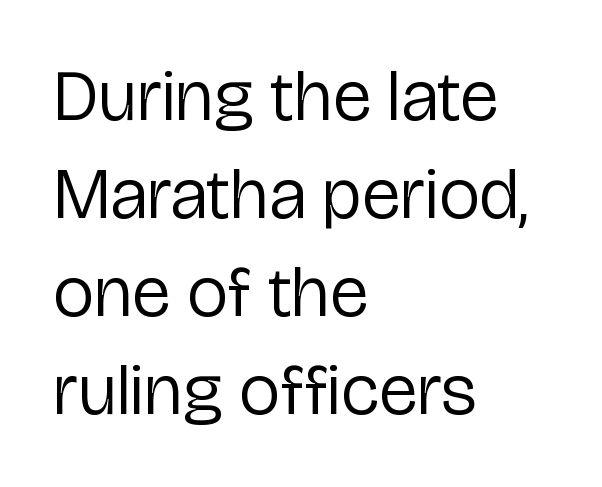
{"serif": "no", "italic": "no", "bold": "no", "weight": "regular", "width": "normal", "stroke_contrast": "low", "x_height": "medium", "monospaced": "no", "underline": "no", "align": "left", "line_spacing": "normal", "line_spacing_ratio": 1.36, "letter_spacing": "normal", "letter_spacing_em": 0.0, "glyph_px": 72}
